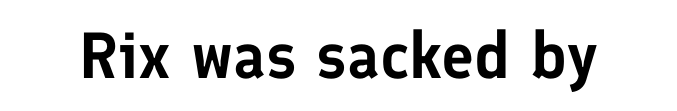
The passage shown is typed in a proportional face where columns would drift. Do the letters lean? They stand straight. Each row of text sits above clean, open space. Each word holds together tightly as a unit, with standard inter-letter gaps. This rendering employs a face without finishing strokes, i.e., a sans-serif.
